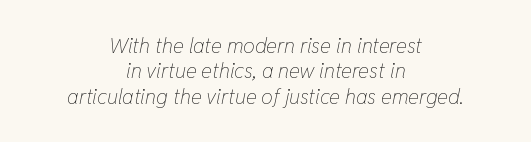
Heft: none added — not bold. The passage shown has conventional tracking throughout. Decoration check: the copy has no underline. A typesetter would mark this as italic. Horizontal alignment here is central, giving a formal, balanced look.
